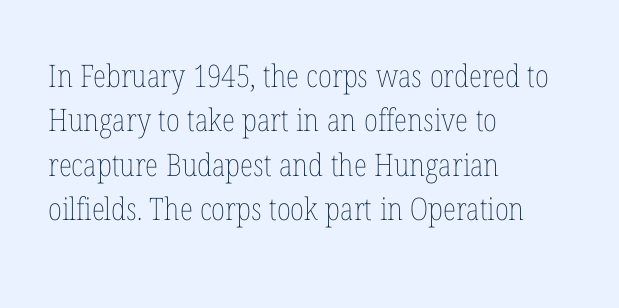
Q: Is the text bold? A: No.
Q: Is the text italic (slanted)? A: No, it is upright.
Q: Is the text underlined? A: No.
Q: How is the paragraph aligned? A: Left-aligned.
Q: Is the spacing between letters normal or unusually wide? A: Normal.
Q: Is the spacing between lines tight, normal or loose? A: Normal.
Q: Width (condensed, normal, or wide)? A: Condensed.
Q: Stroke contrast? A: Low.
Q: x-height? A: Medium.
Q: Monospaced? A: No.
